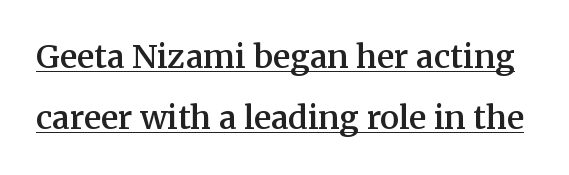
The face used here is seriffed, in the tradition of book romans. Italic? Not at all — the glyphs are vertical. Is the type bold? Partly — it's a semibold, heavier than regular but not fully bold. The face used here is proportionally spaced, like ordinary book or web type. These lines keep a tight, regular rhythm from letter to letter. The block of text is sparse from top to bottom, with ample space between rows.
